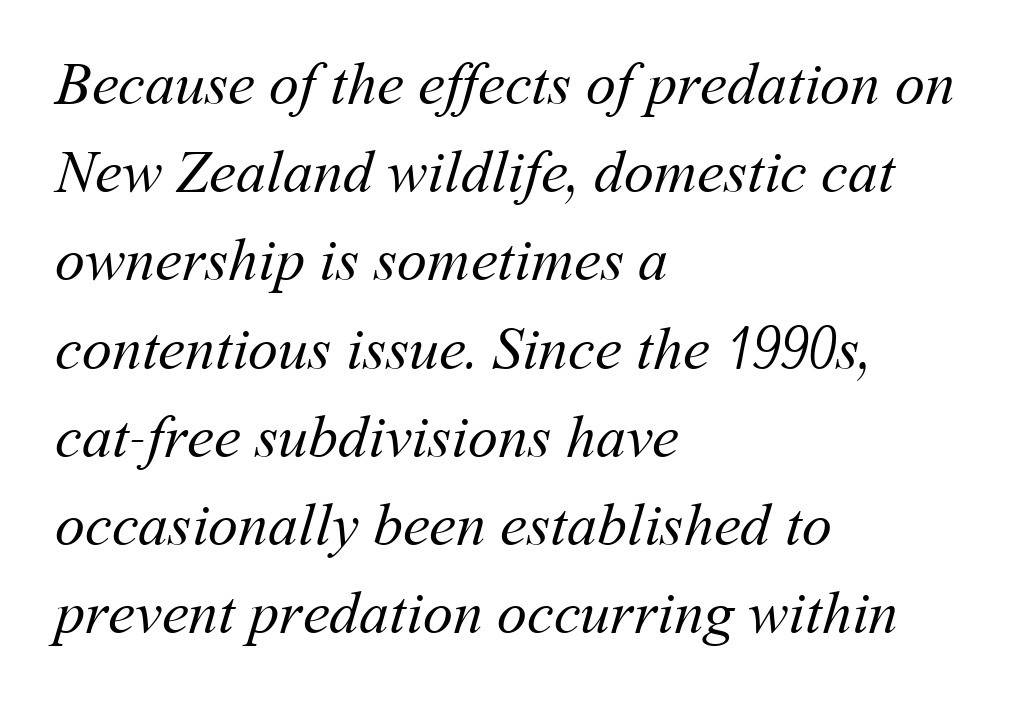
Nobody drew a line under any word here. Varying glyph widths throughout — classic text-font behaviour. The rendering keeps characters at their native spacing. The rows are spaced the way most documents space them.
